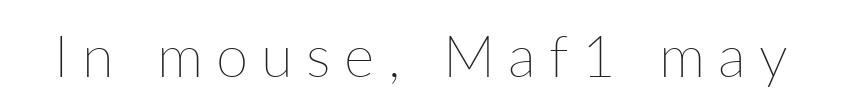
Q: Is the text bold? A: No.
Q: Is the text italic (slanted)? A: No, it is upright.
Q: Is the text underlined? A: No.
Q: Is the spacing between letters normal or unusually wide? A: Unusually wide.
Q: Width (condensed, normal, or wide)? A: Normal.
Q: Stroke contrast? A: Low.
Q: x-height? A: Medium.
Q: Monospaced? A: No.
